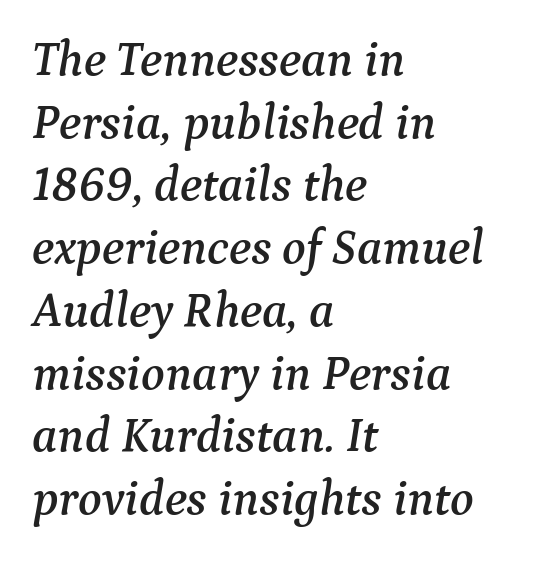
The image shows 49 px serif type, italic (leaning right); set left-aligned, normal line spacing (1.28x), normal letter spacing, not underlined; medium stroke contrast and a medium x-height.
